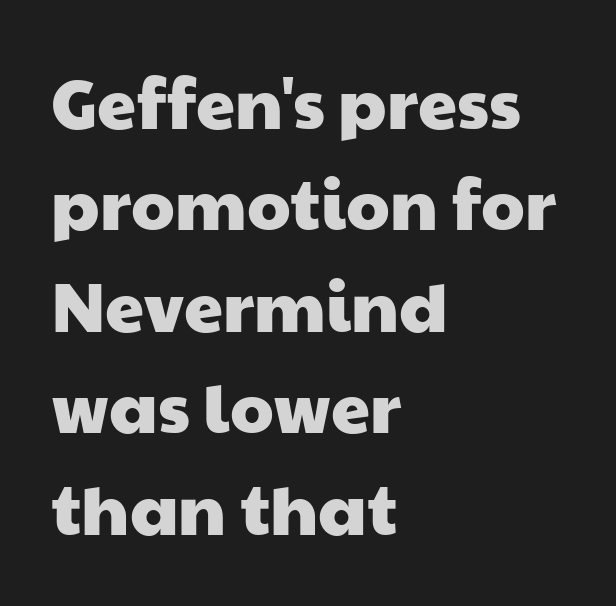
{"serif": "no", "width": "wide", "stroke_contrast": "low", "x_height": "medium", "monospaced": "no", "underline": "no", "align": "left", "line_spacing": "normal", "line_spacing_ratio": 1.45, "letter_spacing": "normal", "letter_spacing_em": 0.0, "glyph_px": 70}
